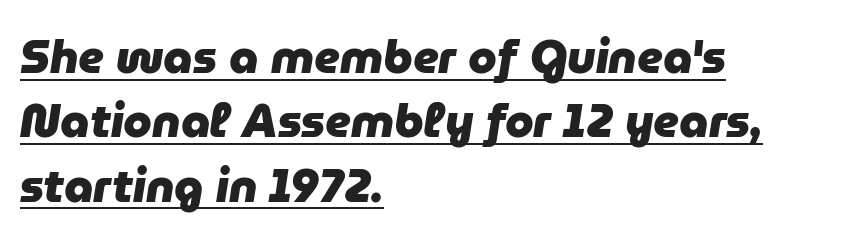
The image shows 46 px heavy type, italic (leaning right); set left-aligned, normal line spacing (1.4x), normal letter spacing, underlined; low stroke contrast and a medium x-height.
